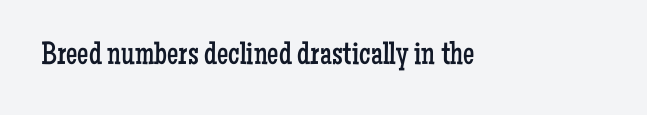
Q: Is the text bold? A: No.
Q: Is the text italic (slanted)? A: No, it is upright.
Q: Is the typeface a serif or a sans-serif typeface? A: Serif.
Q: Is the text underlined? A: No.
Q: Is the spacing between letters normal or unusually wide? A: Normal.
Q: Width (condensed, normal, or wide)? A: Condensed.
Q: Stroke contrast? A: Low.
Q: x-height? A: Medium.
Q: Monospaced? A: No.
